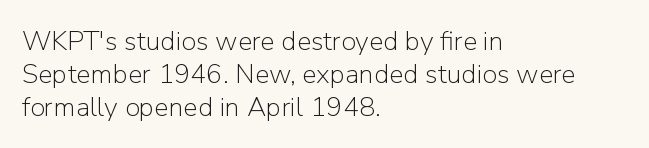
Q: Is the text bold? A: No.
Q: Is the text italic (slanted)? A: No, it is upright.
Q: Is the text underlined? A: No.
Q: How is the paragraph aligned? A: Left-aligned.
Q: Is the spacing between letters normal or unusually wide? A: Normal.
